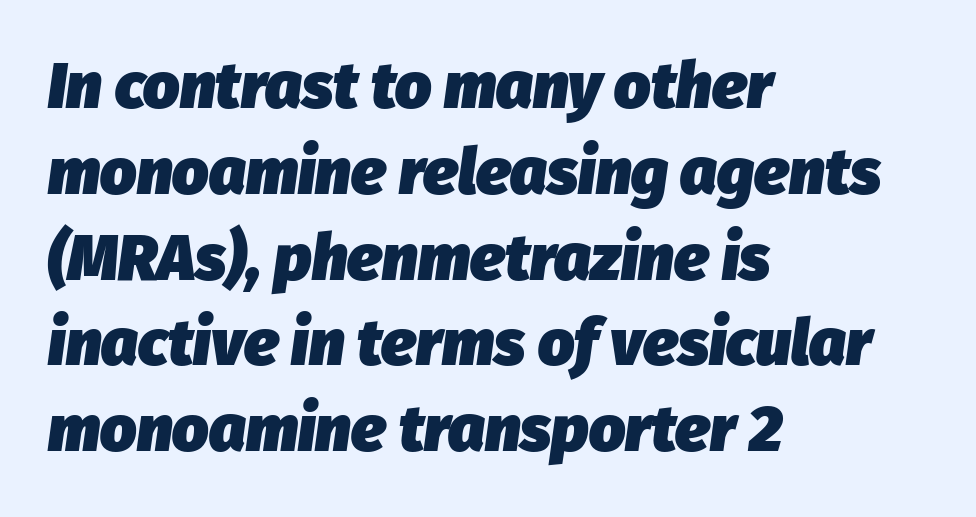
Q: Is the text bold? A: Yes.
Q: Is the text italic (slanted)? A: Yes, it leans right by about 8 degrees.
Q: Is the text underlined? A: No.
Q: How is the paragraph aligned? A: Left-aligned.
Q: Is the spacing between letters normal or unusually wide? A: Normal.
Q: Is the spacing between lines tight, normal or loose? A: Normal.
Q: Width (condensed, normal, or wide)? A: Normal.
Q: Stroke contrast? A: Low.
Q: x-height? A: Medium.
Q: Monospaced? A: No.
